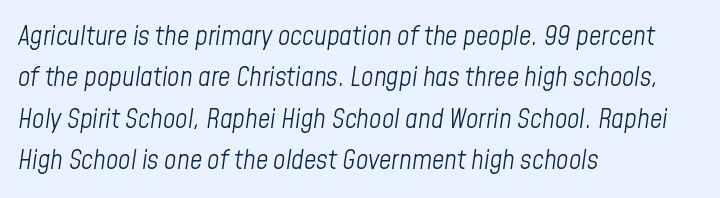
Q: Is the text bold? A: No.
Q: Is the text italic (slanted)? A: Yes, it leans right by about 8 degrees.
Q: Is the text underlined? A: No.
Q: How is the paragraph aligned? A: Left-aligned.
Q: Is the spacing between letters normal or unusually wide? A: Normal.
Q: Is the spacing between lines tight, normal or loose? A: Normal.
